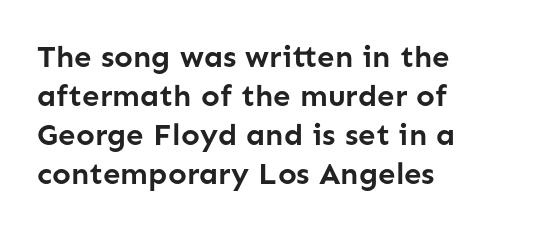
Q: Is the text bold? A: Yes.
Q: Is the text italic (slanted)? A: No, it is upright.
Q: Is the typeface a serif or a sans-serif typeface? A: Sans-serif.
Q: Is the text underlined? A: No.
Q: How is the paragraph aligned? A: Left-aligned.
Q: Is the spacing between letters normal or unusually wide? A: Normal.
Q: Is the spacing between lines tight, normal or loose? A: Normal.
Q: Width (condensed, normal, or wide)? A: Normal.
Q: Stroke contrast? A: Low.
Q: x-height? A: Medium.
Q: Monospaced? A: No.
